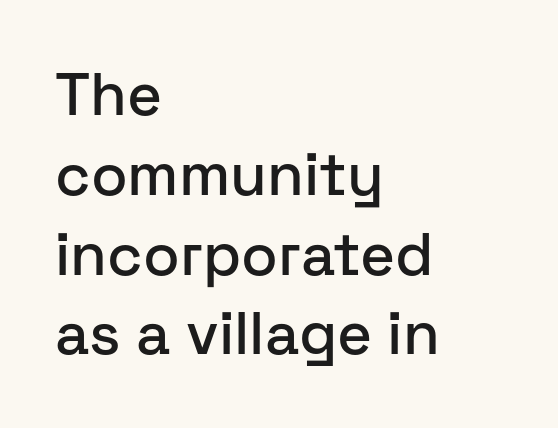
Q: Is the text italic (slanted)? A: No, it is upright.
Q: Is the typeface a serif or a sans-serif typeface? A: Sans-serif.
Q: Is the text underlined? A: No.
Q: How is the paragraph aligned? A: Left-aligned.
Q: Is the spacing between letters normal or unusually wide? A: Normal.
Q: Is the spacing between lines tight, normal or loose? A: Normal.
Q: Width (condensed, normal, or wide)? A: Normal.
Q: Stroke contrast? A: Low.
Q: x-height? A: Medium.
Q: Monospaced? A: No.
